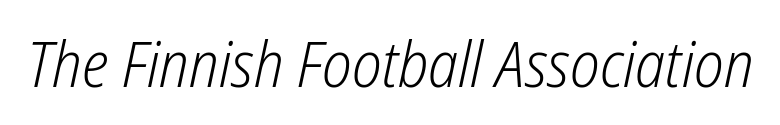
The image shows 63 px light, condensed type, italic (leaning right); set normal letter spacing, not underlined; low stroke contrast and a medium x-height.
